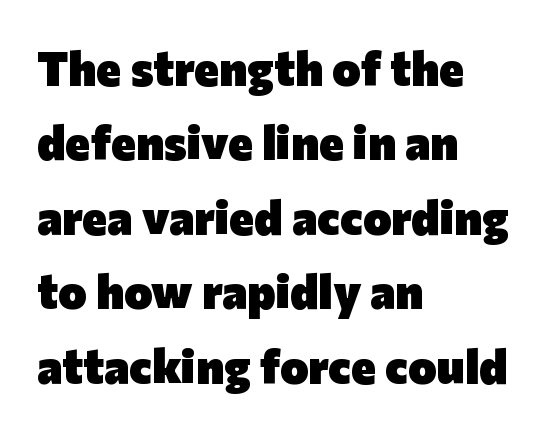
Rows of type keep a routine distance in the vertical direction. A clean baseline with only descenders dipping below it. The specimen reads as upright at a glance. Check where the strokes stop: nothing finishes them off — pure sans. Each line starts at the same left margin while the right side varies.
